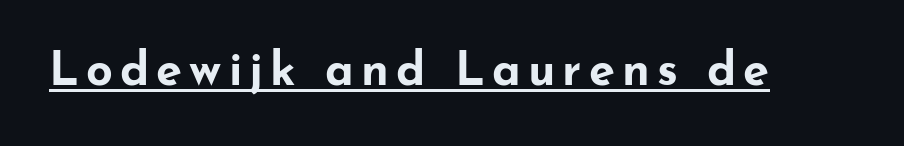
The image shows 47 px bold, wide sans-serif type, upright; set underlined; low stroke contrast and a small x-height.
